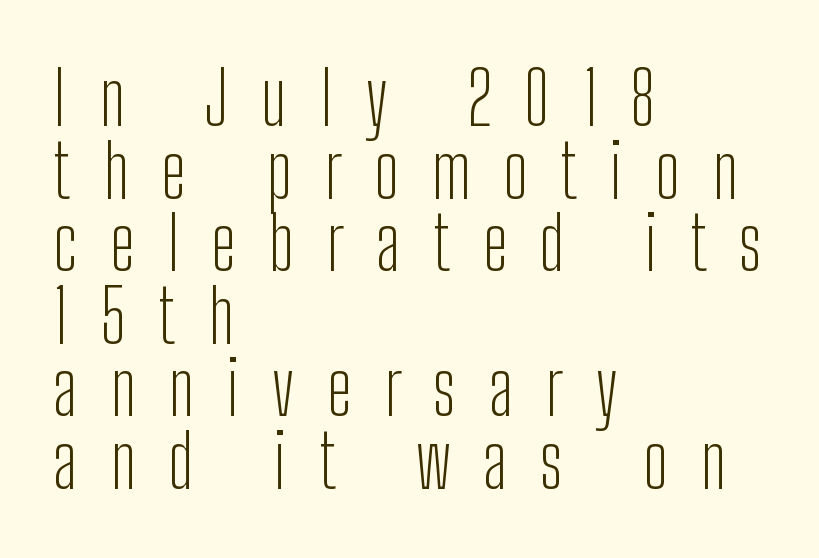
{"serif": "no", "italic": "no", "bold": "no", "weight": "light", "width": "condensed", "stroke_contrast": "low", "x_height": "medium", "monospaced": "no", "underline": "no", "align": "left", "line_spacing": "tight", "line_spacing_ratio": 0.98, "letter_spacing": "wide", "letter_spacing_em": 0.44, "glyph_px": 74}
